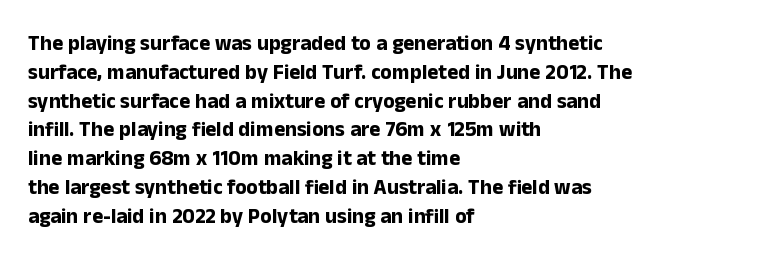
The image shows 21 px bold type, upright; set left-aligned, normal line spacing (1.37x), normal letter spacing, not underlined.
